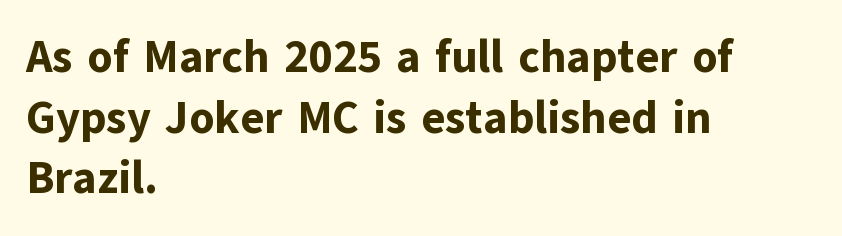
The specimen reads as upright at a glance. Clear beneath every line of the passage. The typeface chosen for these lines omits serifs. Notice how descenders clear the ascenders below comfortably — that's standard leading.
